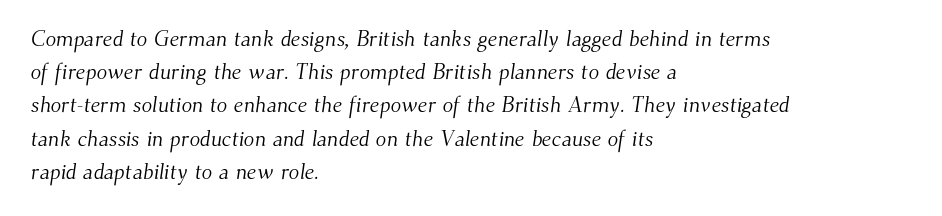
The lines in this sample share a left origin and differ only in where they stop. Default kerning and tracking; the words read as compact shapes. The passage shown stacks its lines at a standard gap. Weight: regular or lighter.
